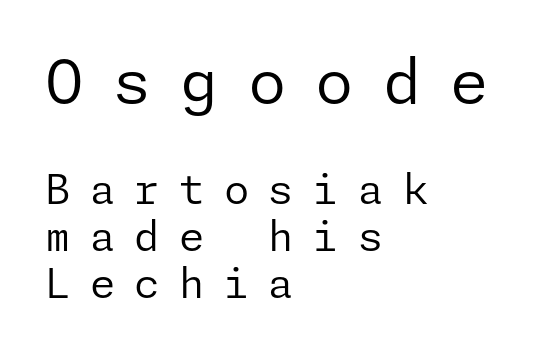
Q: Is the text bold? A: No.
Q: Is the text italic (slanted)? A: No, it is upright.
Q: Is the typeface a serif or a sans-serif typeface? A: Sans-serif.
Q: Is the text underlined? A: No.
Q: How is the paragraph aligned? A: Left-aligned.
Q: Is the spacing between letters normal or unusually wide? A: Unusually wide.
Q: Is the spacing between lines tight, normal or loose? A: Tight.
Q: Which block of text is set in a larger size, the first (top) or the second (bottom)? A: The first (top) one.
Q: Width (condensed, normal, or wide)? A: Normal.
Q: Stroke contrast? A: Low.
Q: x-height? A: Medium.
